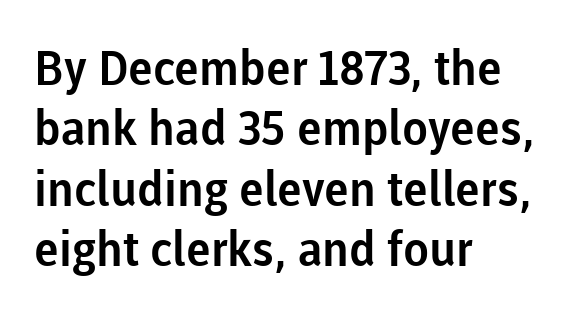
{"serif": "no", "italic": "no", "width": "normal", "stroke_contrast": "low", "x_height": "medium", "monospaced": "no", "underline": "no", "align": "left", "line_spacing": "normal", "line_spacing_ratio": 1.26, "letter_spacing": "normal", "letter_spacing_em": 0.0, "glyph_px": 48}
